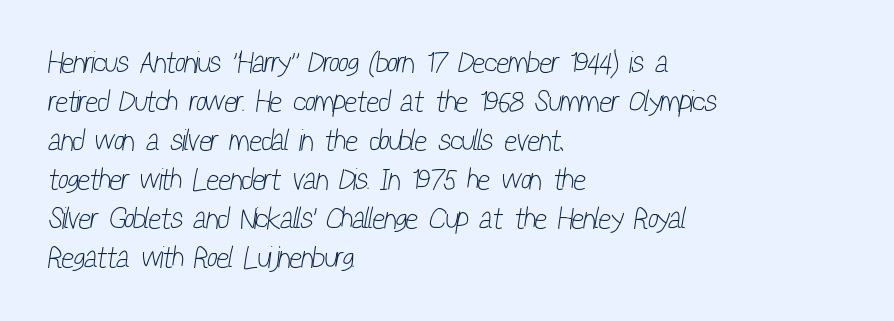
Q: Is the text bold? A: No.
Q: Is the typeface a serif or a sans-serif typeface? A: Sans-serif.
Q: Is the text underlined? A: No.
Q: How is the paragraph aligned? A: Left-aligned.
Q: Is the spacing between letters normal or unusually wide? A: Normal.
Q: Is the spacing between lines tight, normal or loose? A: Normal.
Q: Width (condensed, normal, or wide)? A: Condensed.
Q: Stroke contrast? A: Low.
Q: x-height? A: Medium.
Q: Monospaced? A: No.
